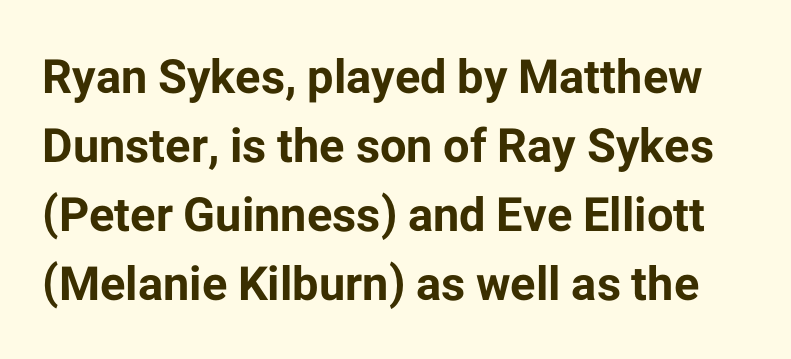
Bold? Absolutely — the strokes are thick and heavy. What kind of face is this? One without serifs — a sans. Each letter keeps its own natural width here, so spacing adapts to shape. A bare baseline throughout the passage. The rendering keeps characters at their native spacing.
